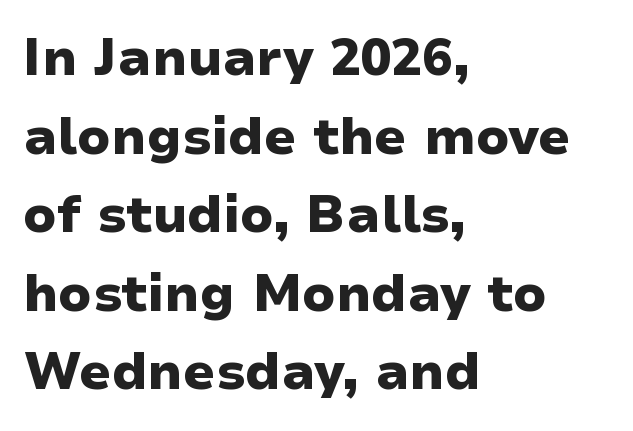
The image shows 51 px heavy, wide sans-serif type, upright; set left-aligned, normal line spacing (1.54x), normal letter spacing, not underlined; low stroke contrast and a medium x-height.
